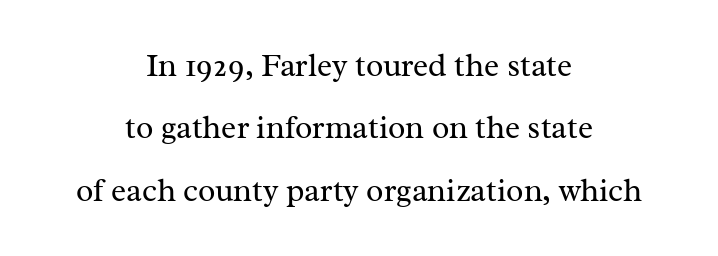
The image shows 32 px regular-weight serif type, upright; set centered, loose line spacing (1.95x), normal letter spacing, not underlined; medium stroke contrast and a medium x-height.
